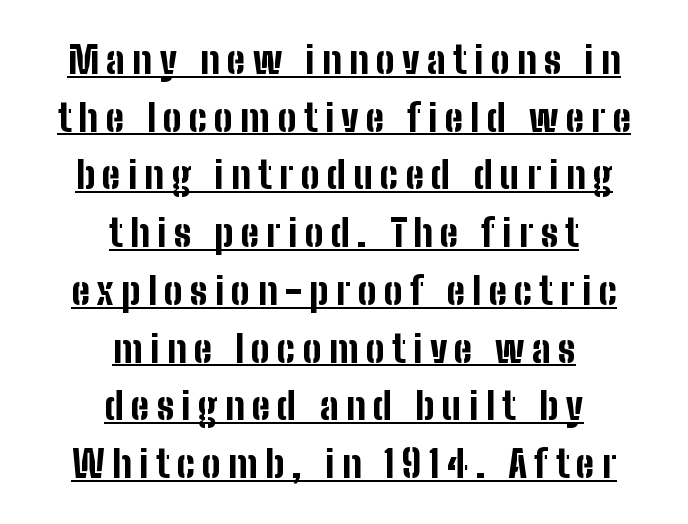
Q: Is the text bold? A: Yes.
Q: Is the text italic (slanted)? A: No, it is upright.
Q: Is the typeface a serif or a sans-serif typeface? A: Sans-serif.
Q: Is the text underlined? A: Yes.
Q: How is the paragraph aligned? A: Centered.
Q: Is the spacing between letters normal or unusually wide? A: Unusually wide.
Q: Is the spacing between lines tight, normal or loose? A: Normal.
Q: Width (condensed, normal, or wide)? A: Condensed.
Q: Stroke contrast? A: Low.
Q: x-height? A: Medium.
Q: Monospaced? A: No.
